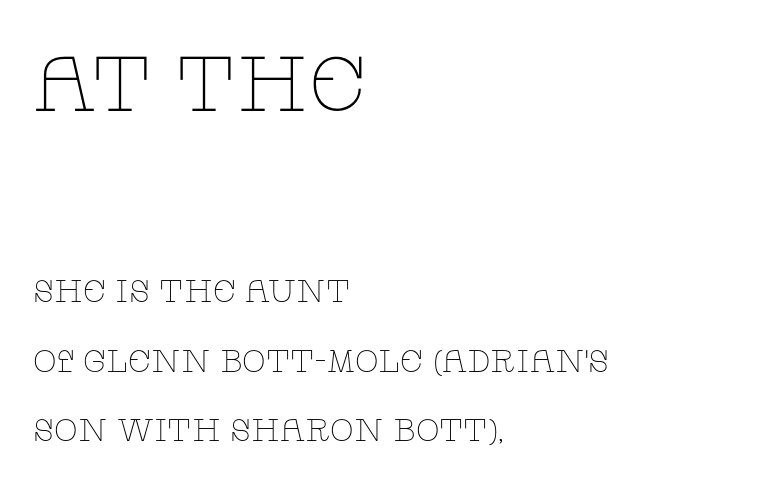
The image shows 78 px thin, wide serif type, upright; set left-aligned, loose line spacing (2.25x), normal letter spacing, not underlined; the first (top) block is 2.52x larger; low stroke contrast and a large x-height.
